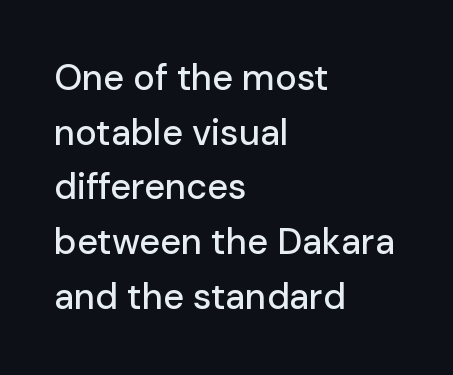
{"serif": "no", "italic": "no", "width": "normal", "stroke_contrast": "low", "x_height": "medium", "monospaced": "no", "underline": "no", "align": "left", "line_spacing": "normal", "line_spacing_ratio": 1.52, "letter_spacing": "normal", "letter_spacing_em": 0.0, "glyph_px": 36}
